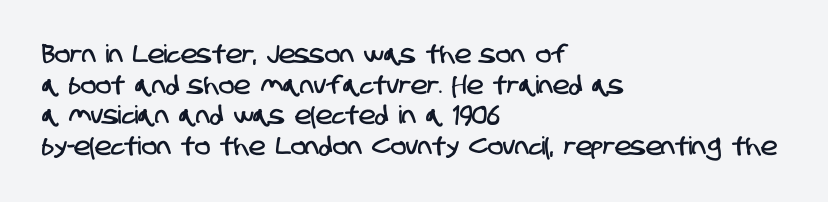
These lines keep a tight, regular rhythm from letter to letter. Only glyphs here, with clear space below each row. All the whitespace from short lines collects on the right.
